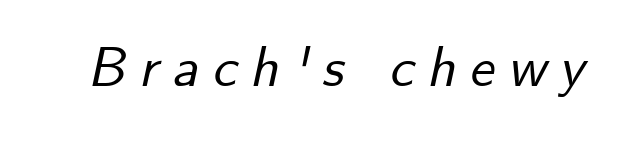
There is plenty of visible air inserted between adjacent glyphs. The passage shown leans; its letterforms are oblique. Think of a printed novel: that variable character pitch is what you see here. Any mark beneath the type? The region is blank.
